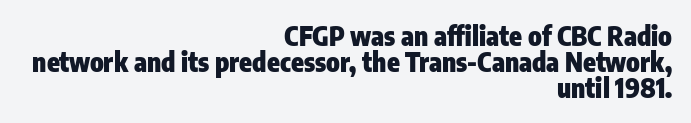
Q: Is the text bold? A: Yes.
Q: Is the text italic (slanted)? A: No, it is upright.
Q: Is the text underlined? A: No.
Q: How is the paragraph aligned? A: Right-aligned.
Q: Is the spacing between letters normal or unusually wide? A: Normal.
Q: Is the spacing between lines tight, normal or loose? A: Tight.
